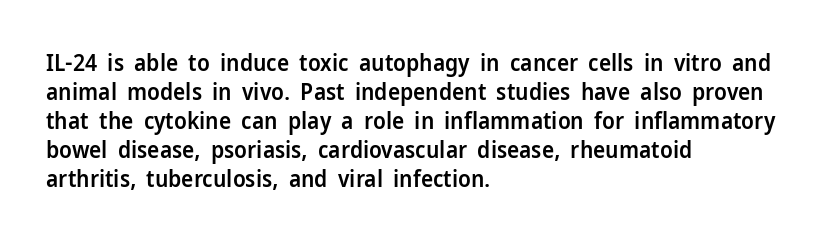
Q: Is the text bold? A: Semi-bold.
Q: Is the text italic (slanted)? A: No, it is upright.
Q: Is the text underlined? A: No.
Q: How is the paragraph aligned? A: Left-aligned.
Q: Is the spacing between letters normal or unusually wide? A: Normal.
Q: Is the spacing between lines tight, normal or loose? A: Normal.
